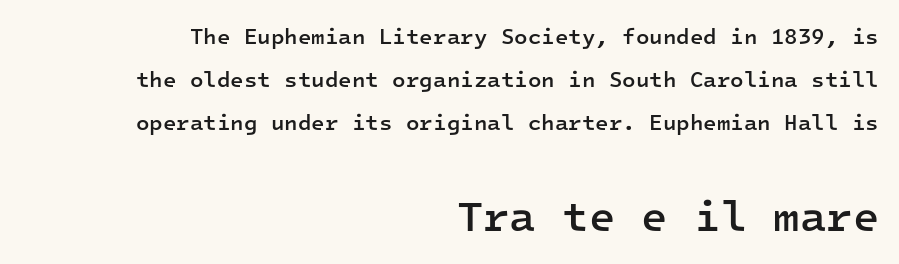
The image shows 43 px semibold sans-serif type, upright, monospaced; set right-aligned, loose line spacing (1.96x), normal letter spacing, not underlined; the second (bottom) block is 1.95x larger; low stroke contrast and a medium x-height.
